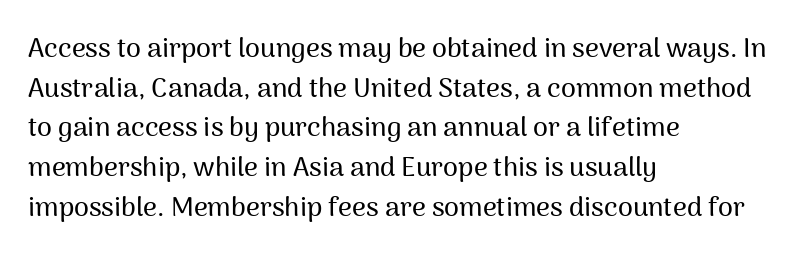
Q: Is the text italic (slanted)? A: No, it is upright.
Q: Is the text underlined? A: No.
Q: How is the paragraph aligned? A: Left-aligned.
Q: Is the spacing between letters normal or unusually wide? A: Normal.
Q: Is the spacing between lines tight, normal or loose? A: Normal.
